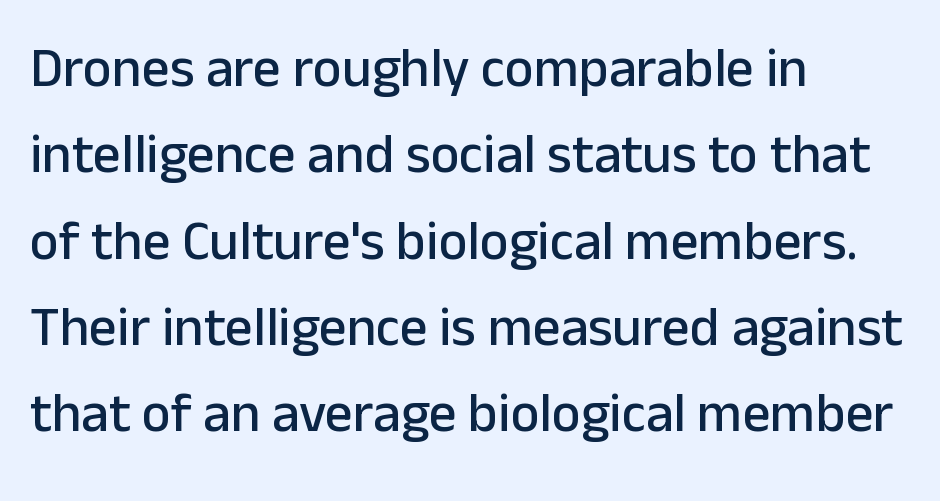
Q: Is the text italic (slanted)? A: No, it is upright.
Q: Is the typeface a serif or a sans-serif typeface? A: Sans-serif.
Q: Is the text underlined? A: No.
Q: How is the paragraph aligned? A: Left-aligned.
Q: Is the spacing between letters normal or unusually wide? A: Normal.
Q: Is the spacing between lines tight, normal or loose? A: Normal.
Q: Width (condensed, normal, or wide)? A: Normal.
Q: Stroke contrast? A: Low.
Q: x-height? A: Medium.
Q: Monospaced? A: No.
